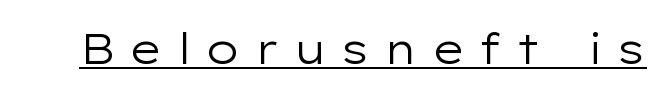
{"serif": "no", "italic": "no", "bold": "no", "weight": "regular", "width": "wide", "stroke_contrast": "low", "x_height": "medium", "monospaced": "no", "underline": "yes", "letter_spacing": "wide", "letter_spacing_em": 0.32, "glyph_px": 42}
